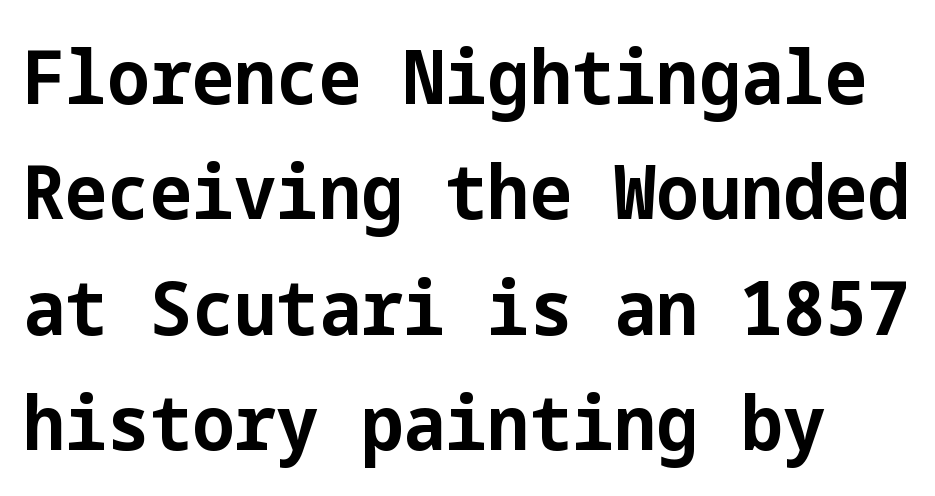
{"serif": "no", "italic": "no", "bold": "yes", "weight": "bold", "width": "normal", "stroke_contrast": "low", "x_height": "medium", "underline": "no", "line_spacing": "normal", "line_spacing_ratio": 1.54, "letter_spacing": "normal", "letter_spacing_em": 0.0, "glyph_px": 75}
